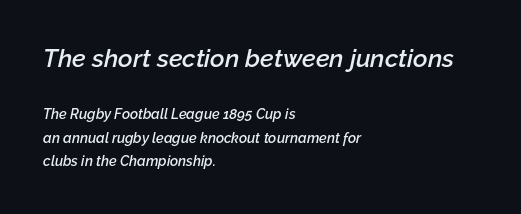
Q: Is the text bold? A: Semi-bold.
Q: Is the text italic (slanted)? A: Yes, it leans right by about 12 degrees.
Q: Is the text underlined? A: No.
Q: How is the paragraph aligned? A: Left-aligned.
Q: Is the spacing between letters normal or unusually wide? A: Normal.
Q: Is the spacing between lines tight, normal or loose? A: Normal.
Q: Which block of text is set in a larger size, the first (top) or the second (bottom)? A: The first (top) one.
